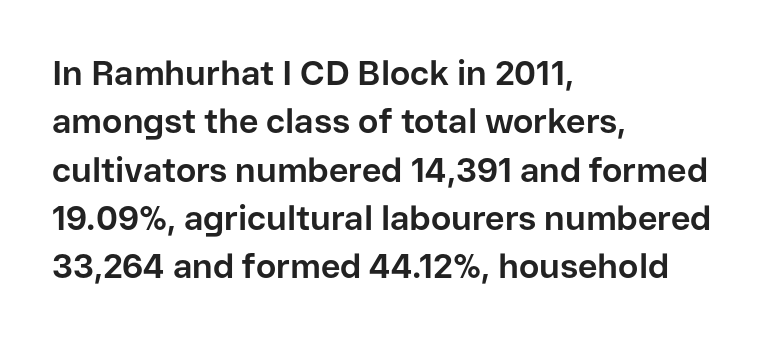
{"serif": "no", "italic": "no", "bold": "yes", "weight": "bold", "width": "normal", "stroke_contrast": "low", "x_height": "medium", "monospaced": "no", "underline": "no", "align": "left", "line_spacing": "normal", "line_spacing_ratio": 1.42, "letter_spacing": "normal", "letter_spacing_em": 0.0, "glyph_px": 34}
